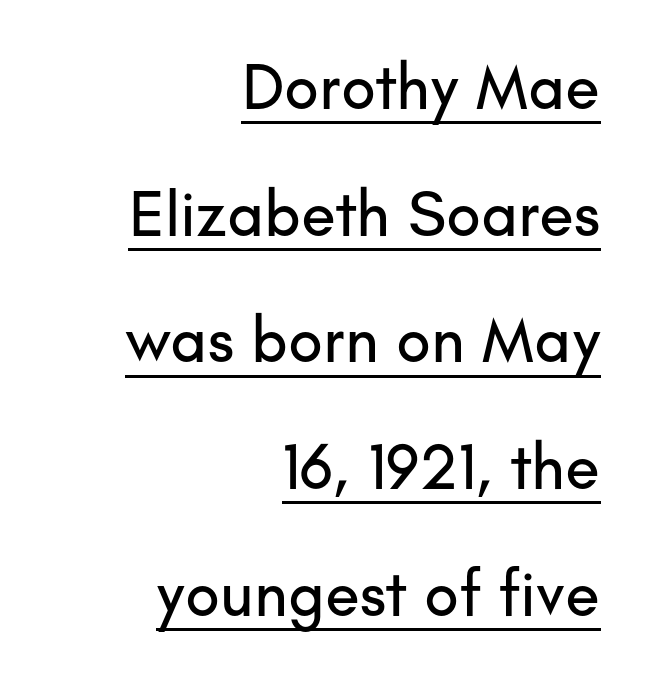
The image shows 64 px sans-serif type, upright; set right-aligned, loose line spacing (1.98x), normal letter spacing, underlined; low stroke contrast and a small x-height.
